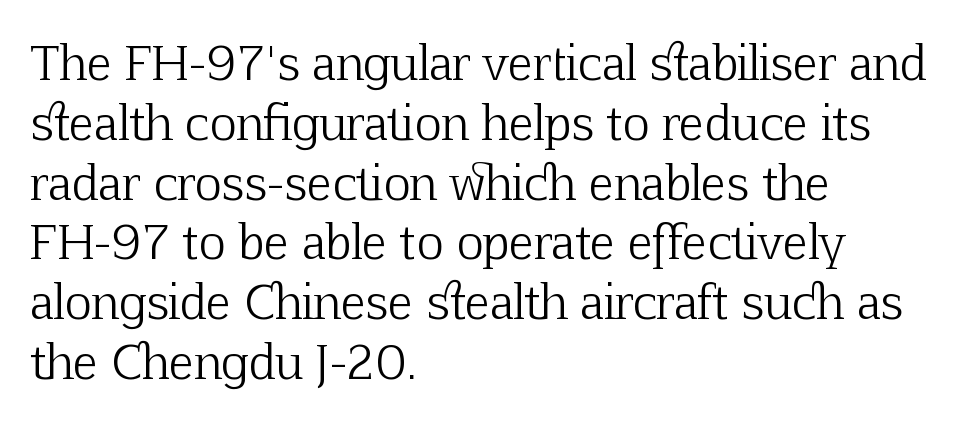
The image shows 46 px light serif type, upright; set left-aligned, normal line spacing (1.3x), normal letter spacing, not underlined; low stroke contrast and a medium x-height.
